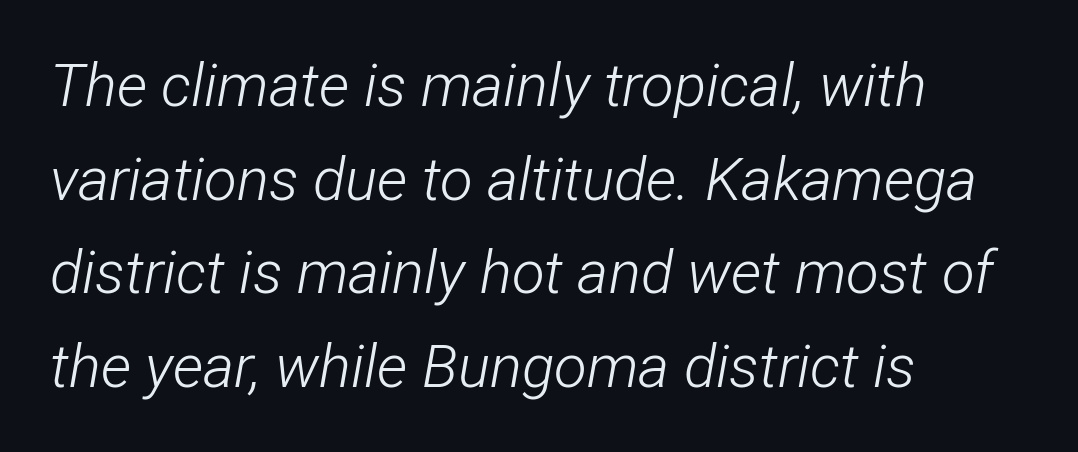
{"italic": "yes", "lean": "right", "slant_degrees": 12, "bold": "no", "weight": "light", "width": "condensed", "stroke_contrast": "low", "x_height": "medium", "monospaced": "no", "underline": "no", "align": "left", "line_spacing": "normal", "line_spacing_ratio": 1.56, "letter_spacing": "normal", "letter_spacing_em": 0.0, "glyph_px": 60}
